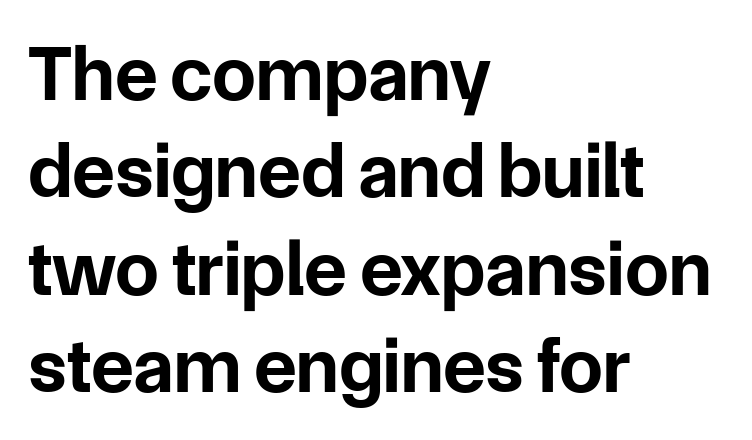
The passage shown stacks its lines at a standard gap. The face used here has the dense, thick strokes of a bold. Ascenders rise straight up at ninety degrees. One-word summary of the alignment: left. Glyph-to-glyph distance matches everyday printed text. Check the space under the baseline: it is left empty.
